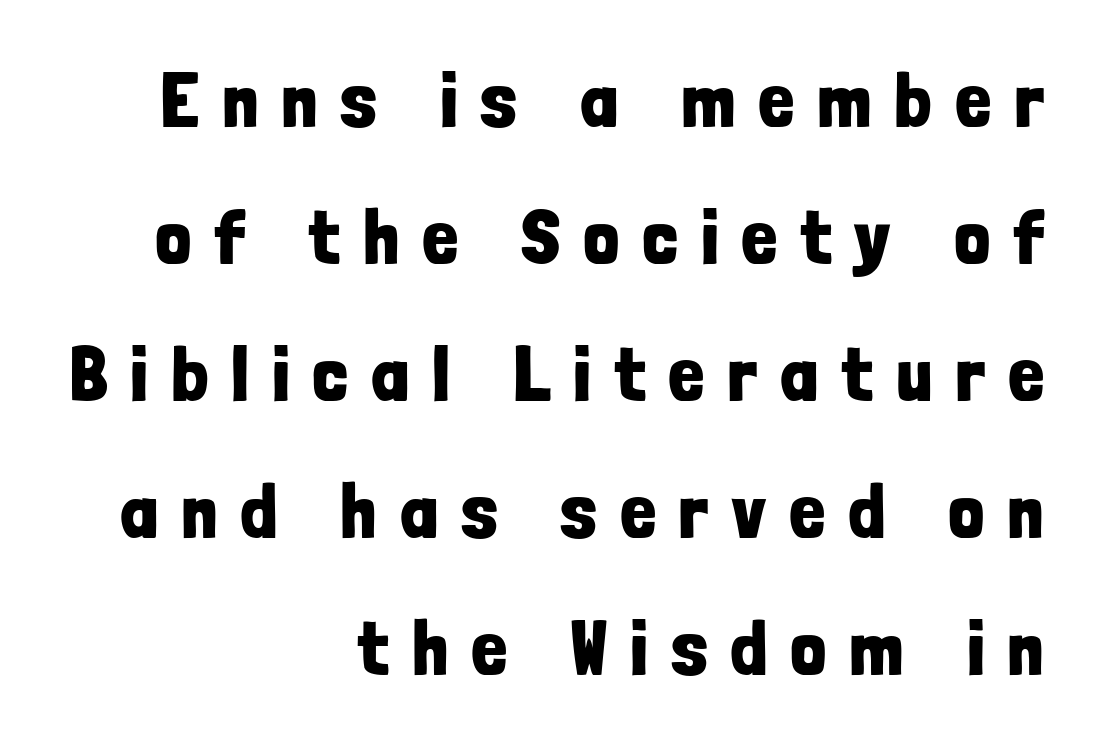
Q: Is the text bold? A: Yes.
Q: Is the text italic (slanted)? A: No, it is upright.
Q: Is the typeface a serif or a sans-serif typeface? A: Sans-serif.
Q: Is the text underlined? A: No.
Q: How is the paragraph aligned? A: Right-aligned.
Q: Is the spacing between letters normal or unusually wide? A: Unusually wide.
Q: Width (condensed, normal, or wide)? A: Condensed.
Q: Stroke contrast? A: Low.
Q: x-height? A: Medium.
Q: Monospaced? A: No.
